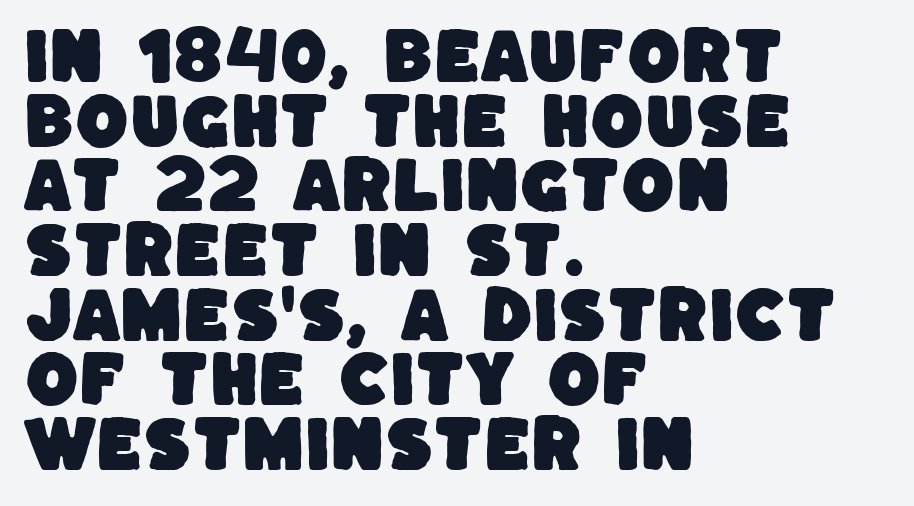
Q: Is the typeface a serif or a sans-serif typeface? A: Sans-serif.
Q: Is the text underlined? A: No.
Q: How is the paragraph aligned? A: Left-aligned.
Q: Is the spacing between letters normal or unusually wide? A: Normal.
Q: Is the spacing between lines tight, normal or loose? A: Tight.
Q: Width (condensed, normal, or wide)? A: Normal.
Q: Stroke contrast? A: Low.
Q: x-height? A: Large.
Q: Monospaced? A: No.
